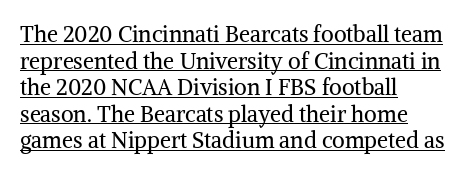
{"italic": "no", "bold": "no", "underline": "yes", "align": "left", "line_spacing_ratio": 1.21, "letter_spacing": "normal", "letter_spacing_em": 0.0, "glyph_px": 22}
